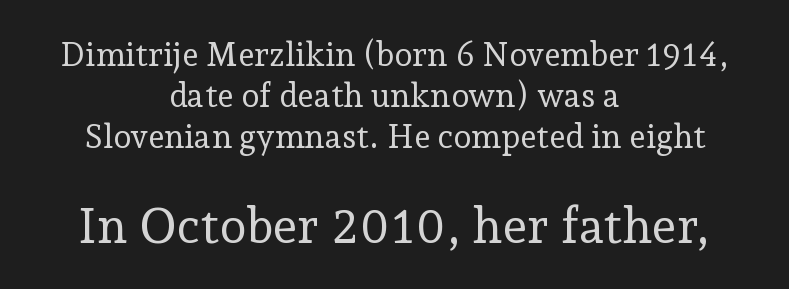
Q: Is the text bold? A: No.
Q: Is the text italic (slanted)? A: No, it is upright.
Q: Is the typeface a serif or a sans-serif typeface? A: Serif.
Q: Is the text underlined? A: No.
Q: How is the paragraph aligned? A: Centered.
Q: Is the spacing between letters normal or unusually wide? A: Normal.
Q: Which block of text is set in a larger size, the first (top) or the second (bottom)? A: The second (bottom) one.
Q: Width (condensed, normal, or wide)? A: Normal.
Q: Stroke contrast? A: Low.
Q: x-height? A: Medium.
Q: Monospaced? A: No.
